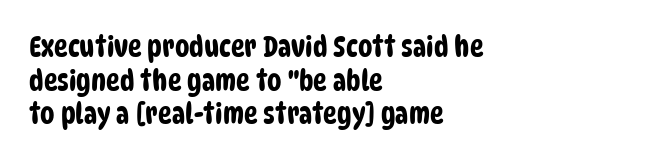
The image shows 29 px condensed sans-serif type; set left-aligned, line spacing 1.16x, normal letter spacing, not underlined; low stroke contrast and a large x-height.
